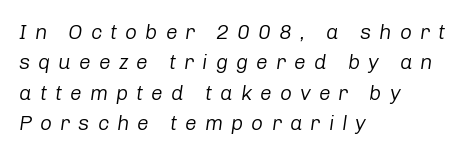
Q: Is the text bold? A: No.
Q: Is the text italic (slanted)? A: Yes, it leans right by about 8 degrees.
Q: Is the text underlined? A: No.
Q: How is the paragraph aligned? A: Left-aligned.
Q: Is the spacing between letters normal or unusually wide? A: Unusually wide.
Q: Is the spacing between lines tight, normal or loose? A: Normal.
